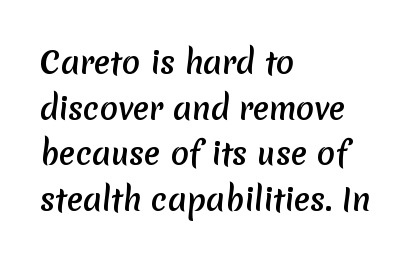
The image shows 30 px semibold sans-serif type; set left-aligned, normal line spacing (1.52x), normal letter spacing, not underlined; low stroke contrast and a medium x-height.
